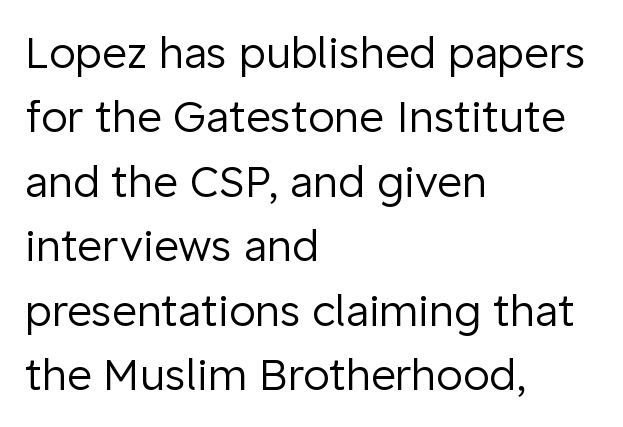
Q: Is the text bold? A: No.
Q: Is the text italic (slanted)? A: No, it is upright.
Q: Is the typeface a serif or a sans-serif typeface? A: Sans-serif.
Q: Is the text underlined? A: No.
Q: How is the paragraph aligned? A: Left-aligned.
Q: Is the spacing between letters normal or unusually wide? A: Normal.
Q: Is the spacing between lines tight, normal or loose? A: Normal.
Q: Width (condensed, normal, or wide)? A: Normal.
Q: Stroke contrast? A: Low.
Q: x-height? A: Medium.
Q: Monospaced? A: No.
